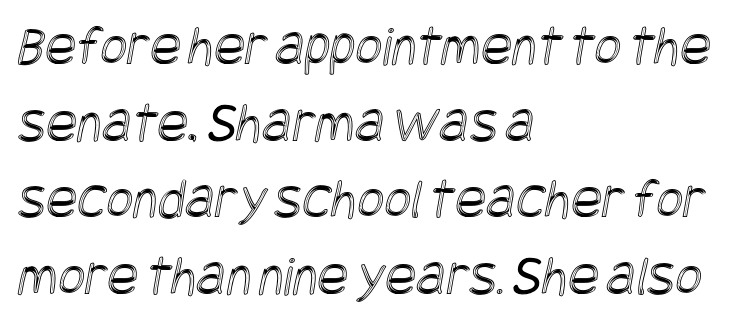
The image shows 58 px condensed type; set left-aligned, normal line spacing (1.32x), normal letter spacing, not underlined; a large x-height.
